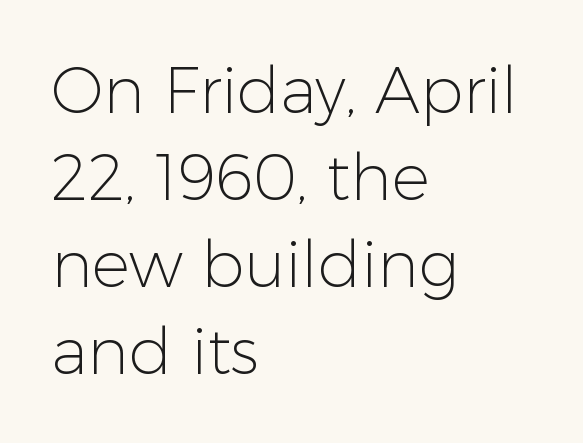
Leading matches the norm, producing a regular column. Lines of text with bare space underneath. Nope, no serifs anywhere on these letters. Do the characters align in a grid? No, the font is proportional. The weight tops out at a normal text grade. The gaps between neighbouring characters are ordinary and unremarkable.
